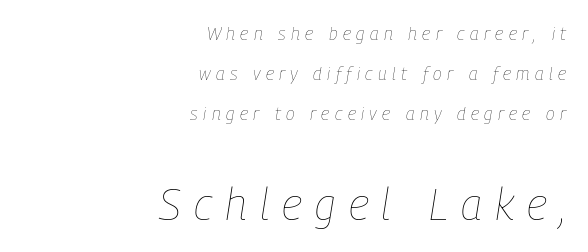
The image shows 44 px thin, condensed type, italic (leaning right); set right-aligned, loose line spacing (2.21x), unusually wide letter spacing (+0.3 em), not underlined; the second (bottom) block is 2.44x larger; low stroke contrast and a medium x-height.
